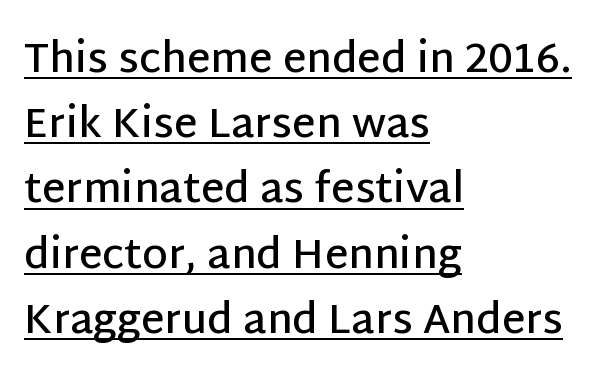
The image shows 41 px semibold sans-serif type, upright; set left-aligned, normal line spacing (1.59x), normal letter spacing, underlined; low stroke contrast and a large x-height.
